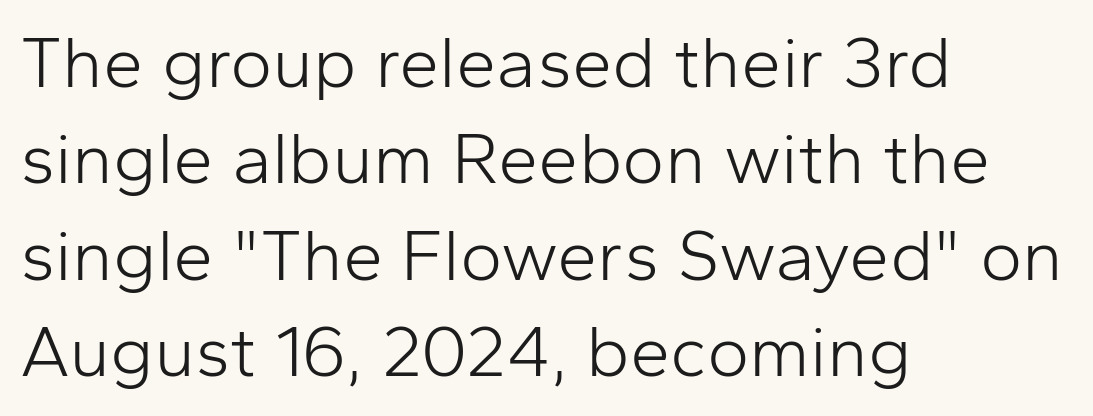
The image shows 72 px light sans-serif type, upright; set left-aligned, normal line spacing (1.34x), normal letter spacing, not underlined; low stroke contrast and a medium x-height.
